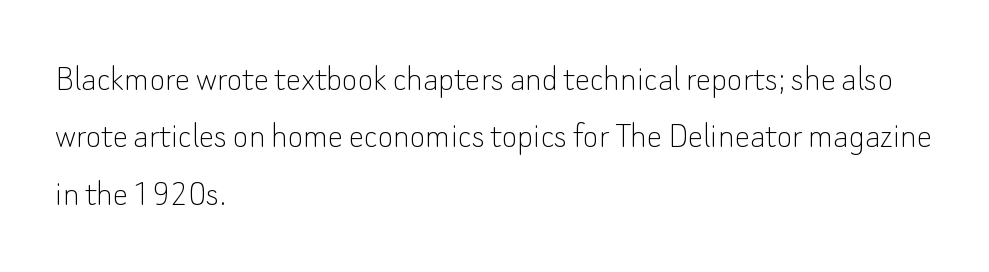
Horizontally, the lines are justified to the leading edge only. Italic: no, the glyphs are upright roman. The type family on display is of the sans-serif kind. The rendering uses natural spacing where letterforms have individual widths. Quick note: underline off.
